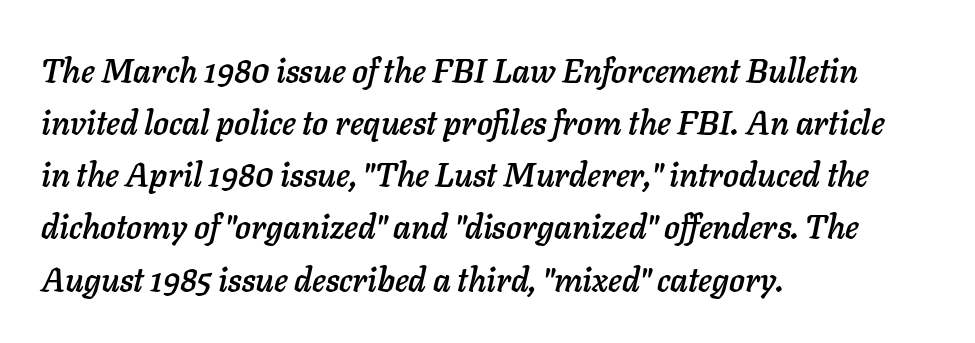
{"italic": "yes", "lean": "right", "slant_degrees": 11, "width": "normal", "stroke_contrast": "low", "x_height": "medium", "monospaced": "no", "underline": "no", "align": "left", "line_spacing": "normal", "line_spacing_ratio": 1.58, "letter_spacing": "normal", "letter_spacing_em": 0.0, "glyph_px": 33}
